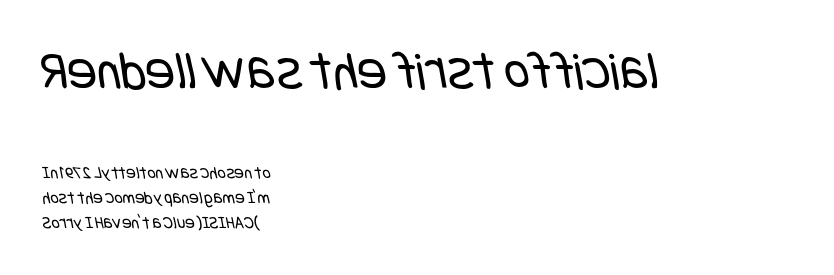
The characters display no serif detailing; their extremities are plain. On a weight scale, this lands at 450 or below. Normally led — the rows are evenly, conventionally spaced. Any mark beneath the type? The region is blank. Line beginnings align vertically; line endings do not.
